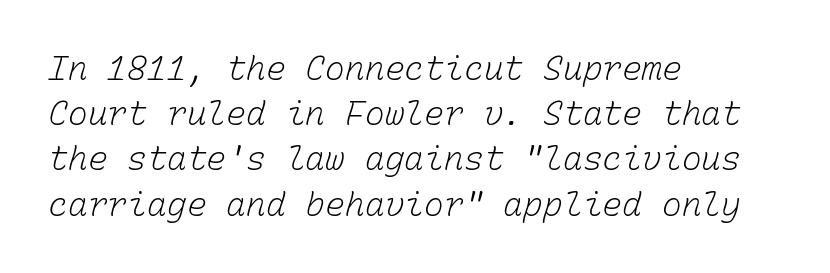
The image shows 33 px light type, monospaced; set left-aligned, normal line spacing (1.37x), normal letter spacing, not underlined; low stroke contrast and a medium x-height.
